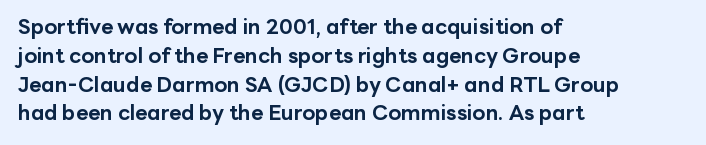
{"italic": "no", "bold": "yes", "underline": "no", "align": "left", "line_spacing": "normal", "line_spacing_ratio": 1.37, "letter_spacing": "normal", "letter_spacing_em": 0.0, "glyph_px": 21}
